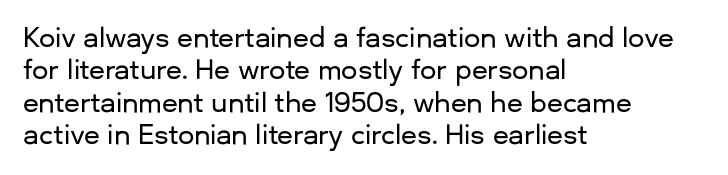
The image shows 26 px text type, upright; set left-aligned, normal line spacing (1.25x), normal letter spacing, not underlined.
